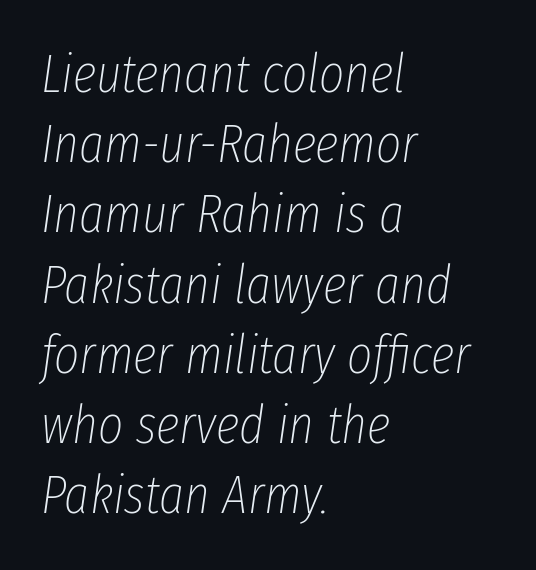
The image shows 54 px thin, condensed type, italic (leaning right); set left-aligned, normal line spacing (1.3x), normal letter spacing, not underlined; low stroke contrast and a medium x-height.
